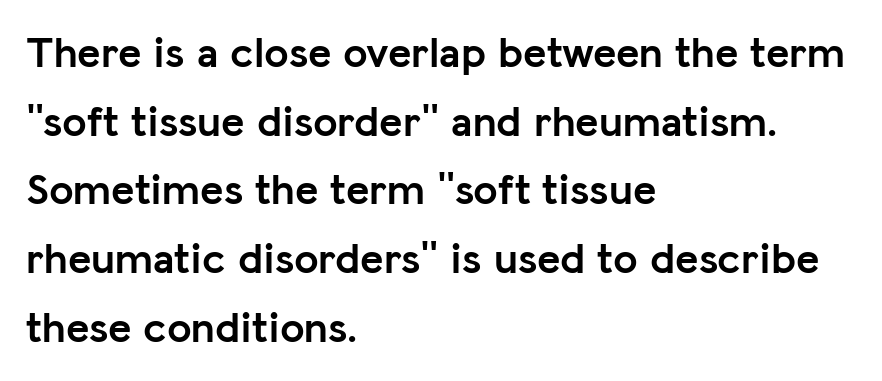
Nope, not italic — everything's standing straight. In terms of weight, the rendering is a true, heavy bold. Plain, unruled lines of type. The face used here is proportionally spaced, like ordinary book or web type.
